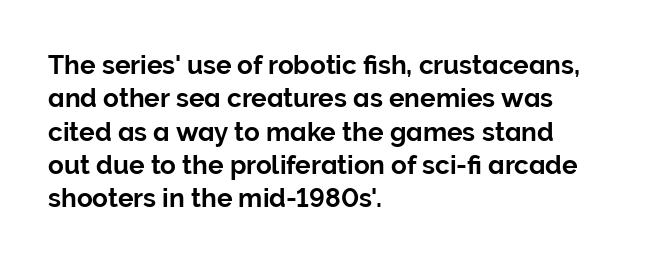
Q: Is the text italic (slanted)? A: No, it is upright.
Q: Is the text underlined? A: No.
Q: How is the paragraph aligned? A: Left-aligned.
Q: Is the spacing between letters normal or unusually wide? A: Normal.
Q: Is the spacing between lines tight, normal or loose? A: Normal.
